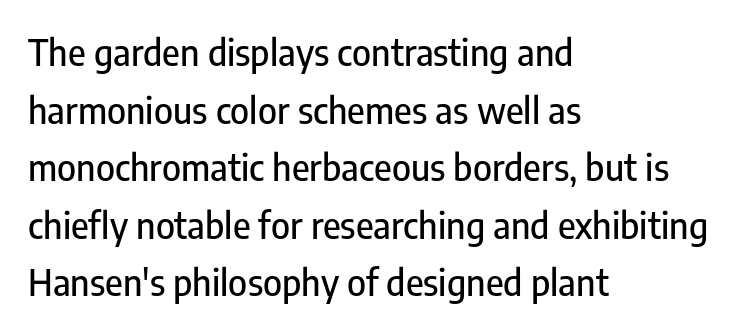
{"serif": "no", "italic": "no", "width": "condensed", "stroke_contrast": "low", "x_height": "medium", "monospaced": "no", "underline": "no", "align": "left", "line_spacing": "normal", "line_spacing_ratio": 1.6, "letter_spacing": "normal", "letter_spacing_em": 0.0, "glyph_px": 36}
